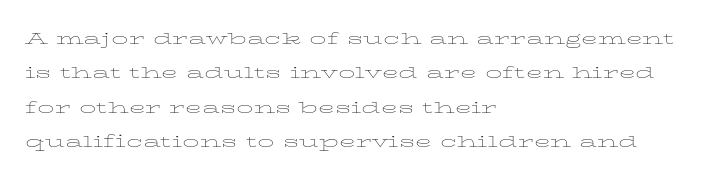
Q: Is the text bold? A: No.
Q: Is the text italic (slanted)? A: No, it is upright.
Q: Is the text underlined? A: No.
Q: How is the paragraph aligned? A: Left-aligned.
Q: Is the spacing between letters normal or unusually wide? A: Normal.
Q: Is the spacing between lines tight, normal or loose? A: Normal.
